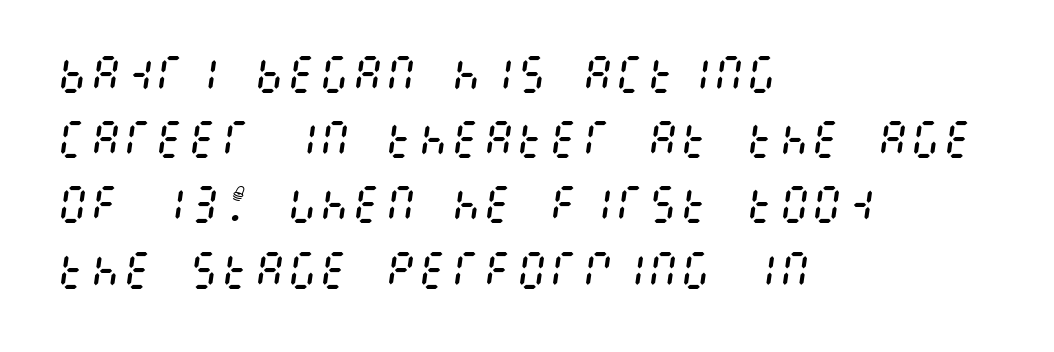
{"italic": "yes", "lean": "right", "slant_degrees": 8, "bold": "no", "weight": "regular", "width": "condensed", "stroke_contrast": "medium", "x_height": "large", "underline": "no", "align": "left", "line_spacing": "normal", "line_spacing_ratio": 1.59, "letter_spacing": "normal", "letter_spacing_em": 0.0, "glyph_px": 41}
